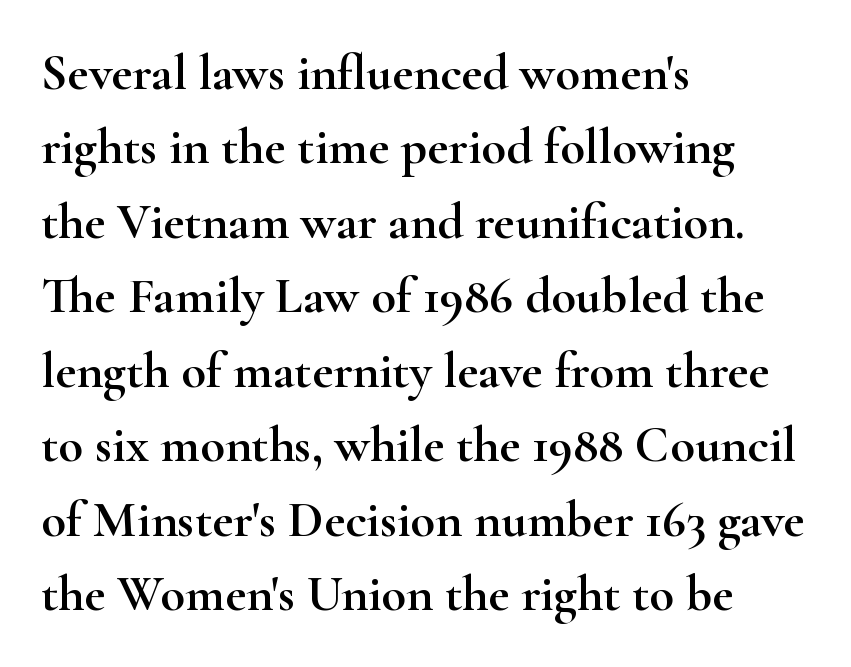
In terms of letterspacing, this is plain default setting. Unlike a clean sans, this face finishes its strokes with serifs. The face used here is proportionally spaced, like ordinary book or web type. No word sits above an underline. The lines in this sample share a left origin and differ only in where they stop.
